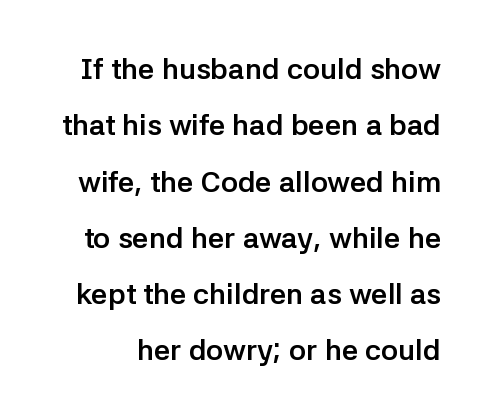
The image shows 29 px semibold sans-serif type, upright; set loose line spacing (1.94x), normal letter spacing, not underlined; low stroke contrast and a medium x-height.
